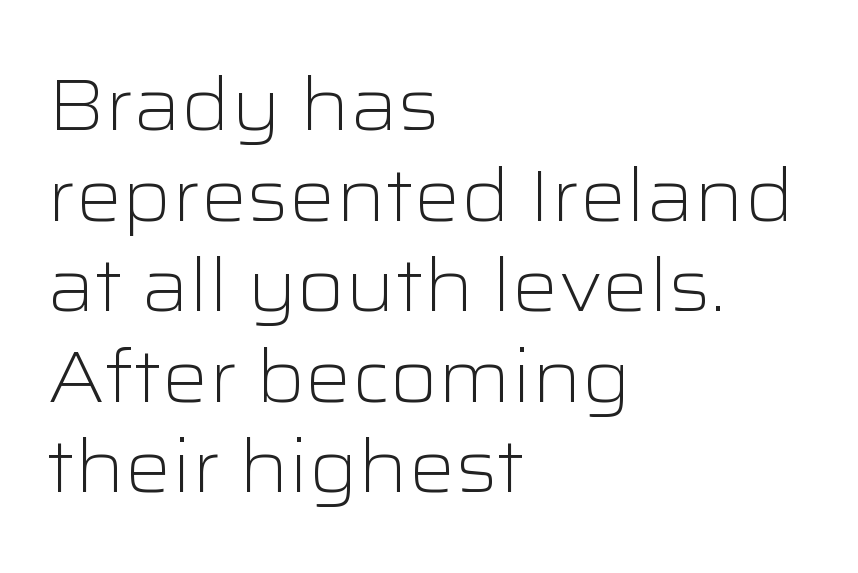
Q: Is the text bold? A: No.
Q: Is the text italic (slanted)? A: No, it is upright.
Q: Is the typeface a serif or a sans-serif typeface? A: Sans-serif.
Q: Is the text underlined? A: No.
Q: How is the paragraph aligned? A: Left-aligned.
Q: Is the spacing between letters normal or unusually wide? A: Normal.
Q: Width (condensed, normal, or wide)? A: Wide.
Q: Stroke contrast? A: Low.
Q: x-height? A: Medium.
Q: Monospaced? A: No.
